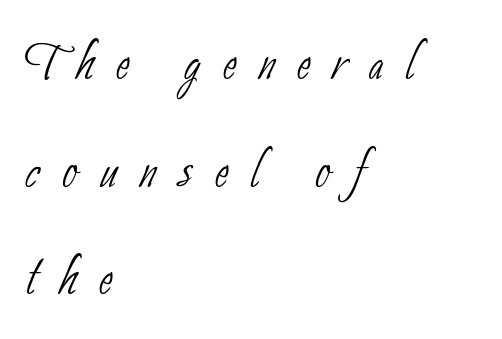
The space between consecutive lines is moderate. Quick note: underline off. What stands out about the letter spacing? Its width — letters are far apart. Weight: regular or lighter. The paragraph has a hard left edge and a soft right edge. Note the varied advance widths — an 'i' is clearly narrower than an 'm'.
